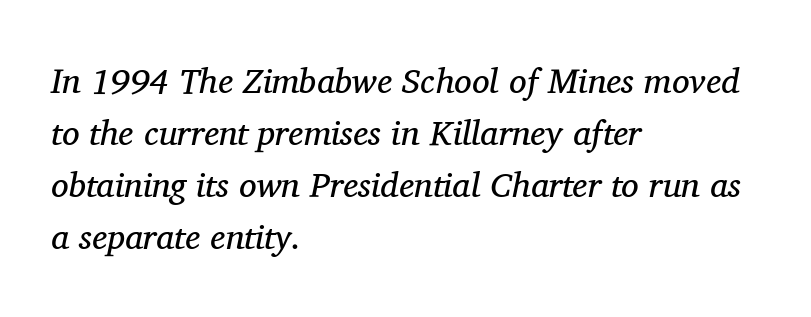
The image shows 35 px regular-weight serif type, italic (leaning right); set left-aligned, normal line spacing (1.49x), normal letter spacing, not underlined; medium stroke contrast and a medium x-height.
